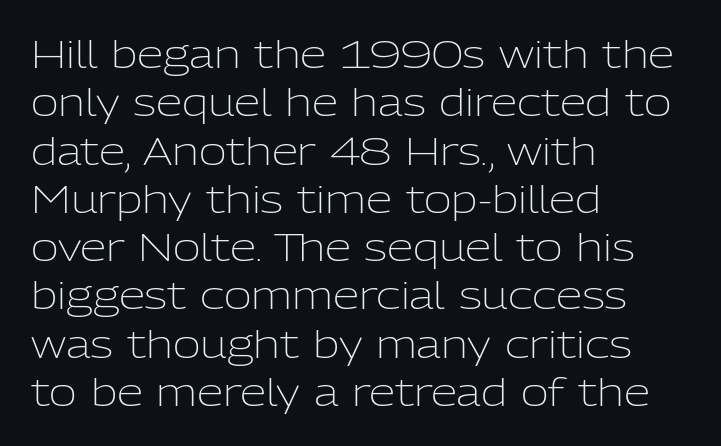
No extra ink here — the face is not bold. Italic? Not at all — the glyphs are vertical. Short note: letters normally spaced. Descenders hang freely into open space. The compositor pushed each line to the left boundary. The passage shown is typed in a proportional face where columns would drift.
